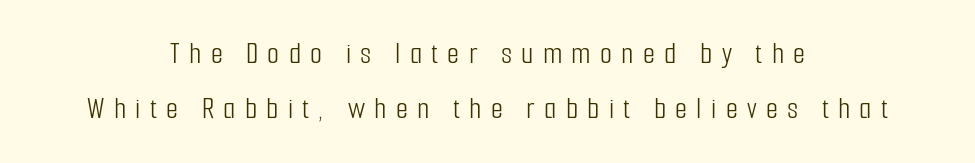
Q: Is the text bold? A: No.
Q: Is the text italic (slanted)? A: No, it is upright.
Q: Is the typeface a serif or a sans-serif typeface? A: Sans-serif.
Q: Is the text underlined? A: No.
Q: How is the paragraph aligned? A: Centered.
Q: Is the spacing between letters normal or unusually wide? A: Unusually wide.
Q: Width (condensed, normal, or wide)? A: Condensed.
Q: Stroke contrast? A: Low.
Q: x-height? A: Medium.
Q: Monospaced? A: No.
